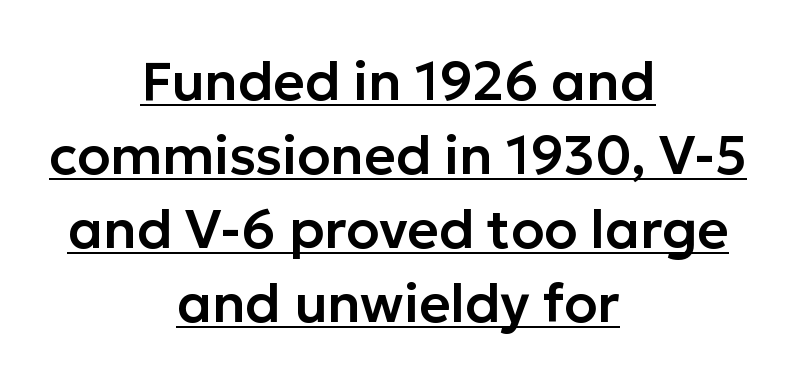
Q: Is the text italic (slanted)? A: No, it is upright.
Q: Is the typeface a serif or a sans-serif typeface? A: Sans-serif.
Q: Is the text underlined? A: Yes.
Q: How is the paragraph aligned? A: Centered.
Q: Is the spacing between letters normal or unusually wide? A: Normal.
Q: Is the spacing between lines tight, normal or loose? A: Normal.
Q: Width (condensed, normal, or wide)? A: Normal.
Q: Stroke contrast? A: Low.
Q: x-height? A: Medium.
Q: Monospaced? A: No.
